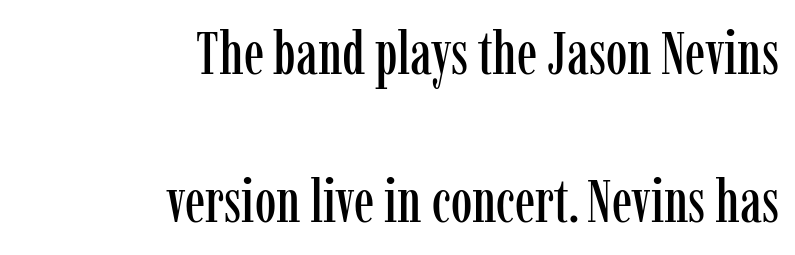
Vertical spacing — loose. This rendering features lettering with no underline. A roman cut, with each character standing at attention. What kind of face is this? One with serifs.
